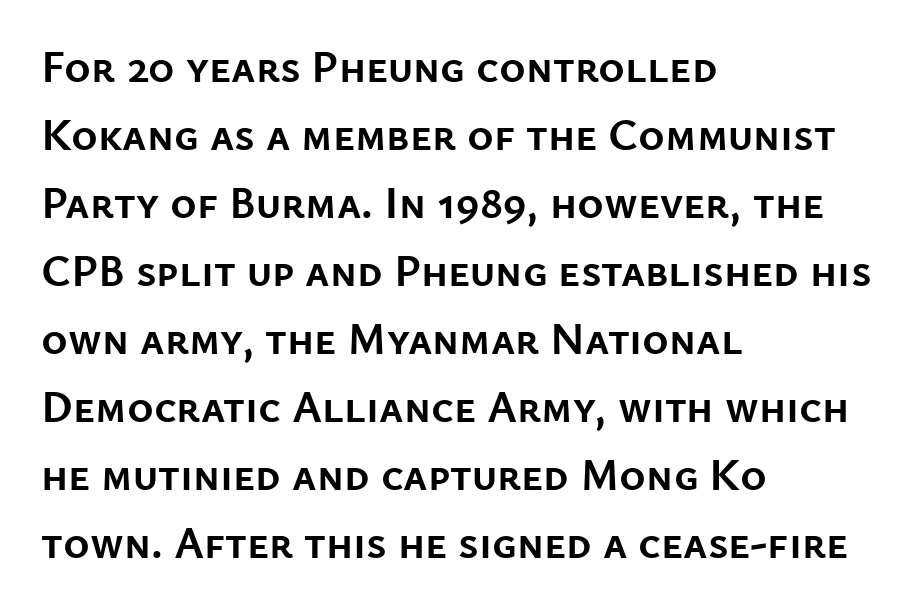
Q: Is the text bold? A: Yes.
Q: Is the text italic (slanted)? A: No, it is upright.
Q: Is the typeface a serif or a sans-serif typeface? A: Sans-serif.
Q: Is the text underlined? A: No.
Q: How is the paragraph aligned? A: Left-aligned.
Q: Is the spacing between letters normal or unusually wide? A: Normal.
Q: Is the spacing between lines tight, normal or loose? A: Normal.
Q: Width (condensed, normal, or wide)? A: Normal.
Q: Stroke contrast? A: Low.
Q: x-height? A: Medium.
Q: Monospaced? A: No.
